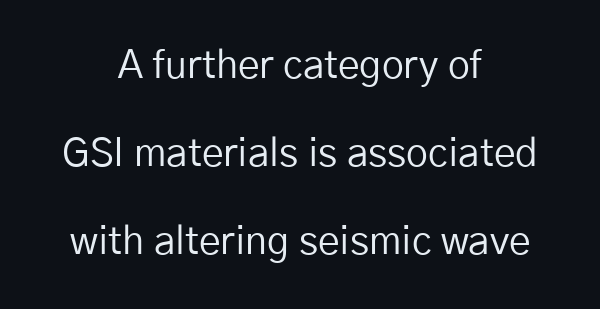
{"serif": "no", "italic": "no", "bold": "no", "weight": "regular", "width": "normal", "stroke_contrast": "low", "x_height": "medium", "monospaced": "no", "underline": "no", "align": "center", "line_spacing": "loose", "line_spacing_ratio": 2.26, "letter_spacing": "normal", "letter_spacing_em": 0.0, "glyph_px": 39}
